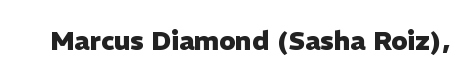
Q: Is the text bold? A: Yes.
Q: Is the text italic (slanted)? A: No, it is upright.
Q: Is the text underlined? A: No.
Q: Is the spacing between letters normal or unusually wide? A: Normal.
